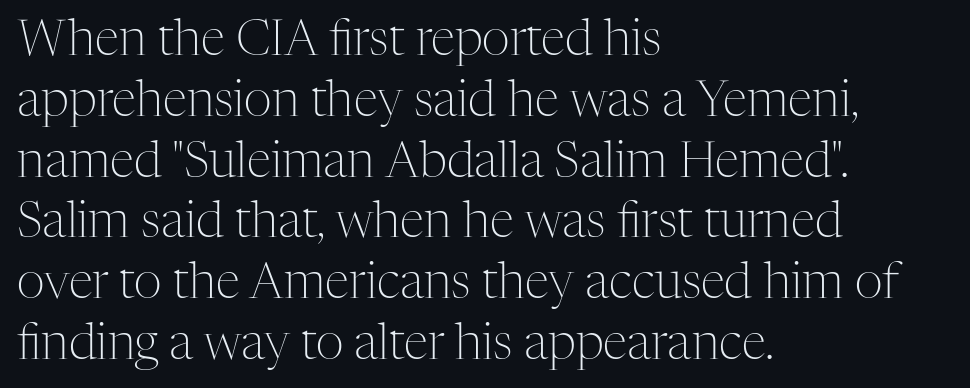
{"serif": "yes", "italic": "no", "bold": "no", "weight": "light", "width": "normal", "stroke_contrast": "medium", "x_height": "medium", "monospaced": "no", "underline": "no", "align": "left", "line_spacing_ratio": 1.24, "letter_spacing": "normal", "letter_spacing_em": 0.0, "glyph_px": 49}
